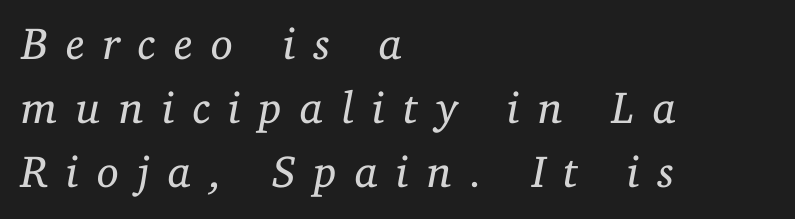
The rendering applies a slant to the glyphs. There is plenty of visible air inserted between adjacent glyphs. Rows of type keep a routine distance in the vertical direction. All the whitespace from short lines collects on the right. A typesetter would call this proportional, since set widths differ per character.
